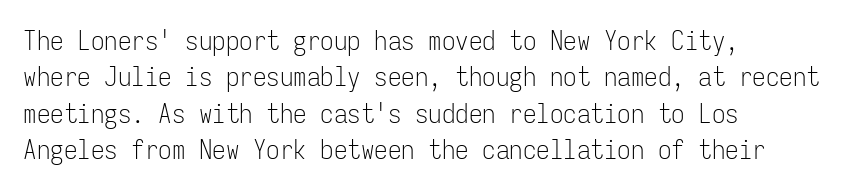
{"italic": "no", "bold": "no", "underline": "no", "align": "left", "line_spacing": "normal", "line_spacing_ratio": 1.35, "letter_spacing": "normal", "letter_spacing_em": 0.0, "glyph_px": 27}
